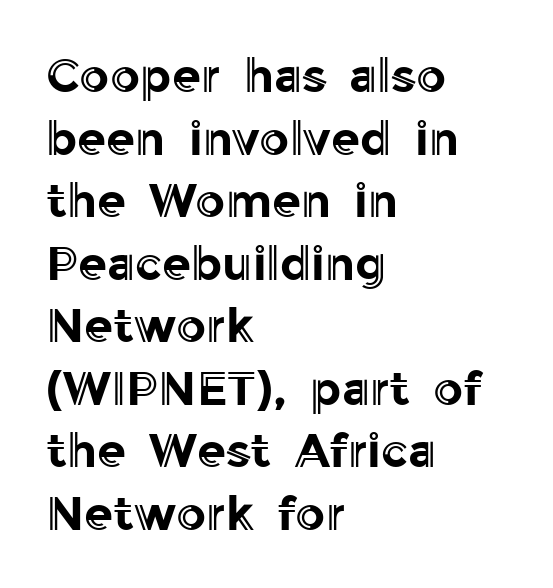
A bare baseline throughout the passage. The face used here is proportionally spaced, like ordinary book or web type. Normally led — the rows are evenly, conventionally spaced. This rendering leaves character spacing at its baseline value. No italicization has been applied; the sample stays upright. A classic flush-left, rag-right setting is used for this passage.
